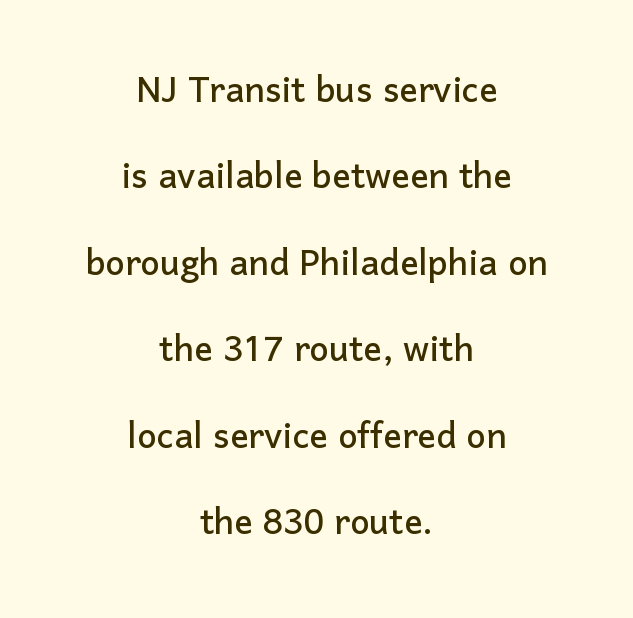
Letter spacing: default. Descender tails drop into unmarked territory. Serif or sans? Sans — the stroke terminals are bare. No italicization has been applied; the sample stays upright. Varying glyph widths throughout — classic text-font behaviour. Does the copy run flush right? No — it is centered line by line.
